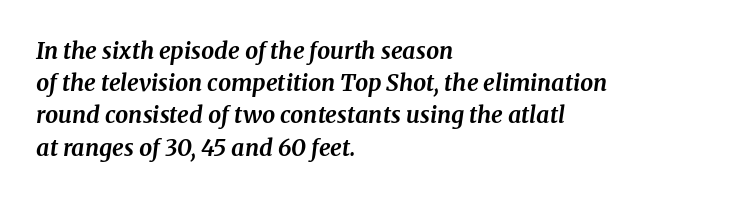
The zone under the glyphs is completely vacant. This sample is left-justified, so line endings fall wherever the words run out. A dark, heavy texture on the line: the type is bold. Tall strokes in this sample are angled rather than plumb. Successive baselines arrive at the customary interval. Words appear dense and cohesive because spacing is normal.
